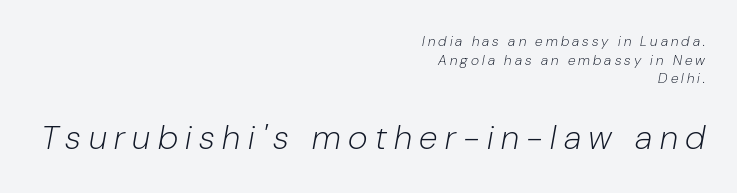
Q: Is the text bold? A: No.
Q: Is the text italic (slanted)? A: Yes, it leans right by about 10 degrees.
Q: Is the text underlined? A: No.
Q: How is the paragraph aligned? A: Right-aligned.
Q: Is the spacing between letters normal or unusually wide? A: Unusually wide.
Q: Is the spacing between lines tight, normal or loose? A: Normal.
Q: Which block of text is set in a larger size, the first (top) or the second (bottom)? A: The second (bottom) one.
Q: Width (condensed, normal, or wide)? A: Normal.
Q: Stroke contrast? A: Low.
Q: x-height? A: Medium.
Q: Monospaced? A: No.
